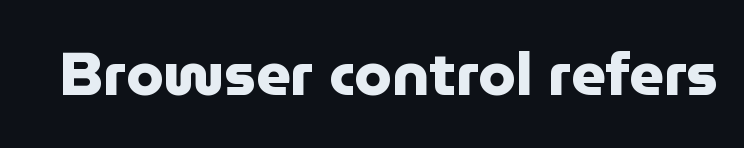
{"serif": "no", "italic": "no", "bold": "yes", "weight": "heavy", "width": "normal", "stroke_contrast": "low", "x_height": "medium", "monospaced": "no", "underline": "no", "letter_spacing": "normal", "letter_spacing_em": 0.0, "glyph_px": 60}
